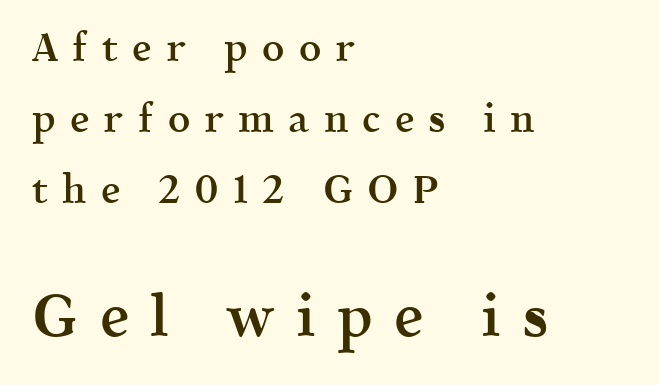
Upright lettering throughout. Typesetter's note — lower block bumped up in size, upper block left smaller. Beneath every word, the page is bare. A serif font was chosen for this passage.
